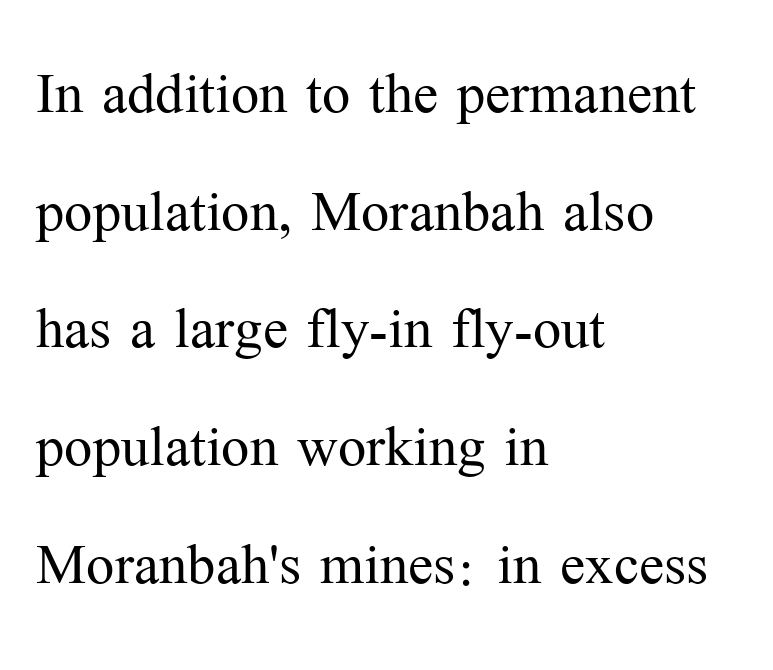
A roman cut, with each character standing at attention. The zone under the glyphs is completely vacant. Observe the serifs anchoring each vertical stroke in this sample. A light-to-regular cut is what we see here. One-word summary of the alignment: left. This sample has the flowing, uneven cadence of proportional lettering.
